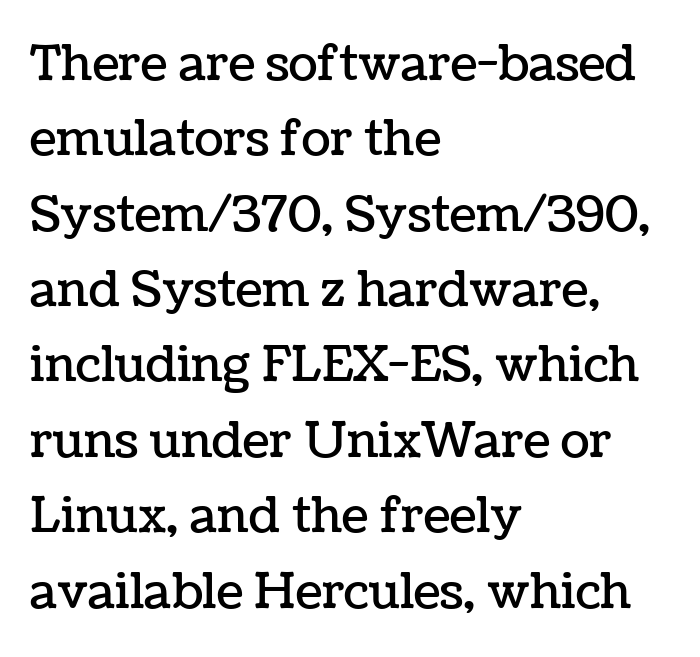
{"italic": "no", "width": "normal", "stroke_contrast": "low", "x_height": "medium", "monospaced": "no", "underline": "no", "align": "left", "line_spacing": "normal", "line_spacing_ratio": 1.57, "letter_spacing": "normal", "letter_spacing_em": 0.0, "glyph_px": 48}
